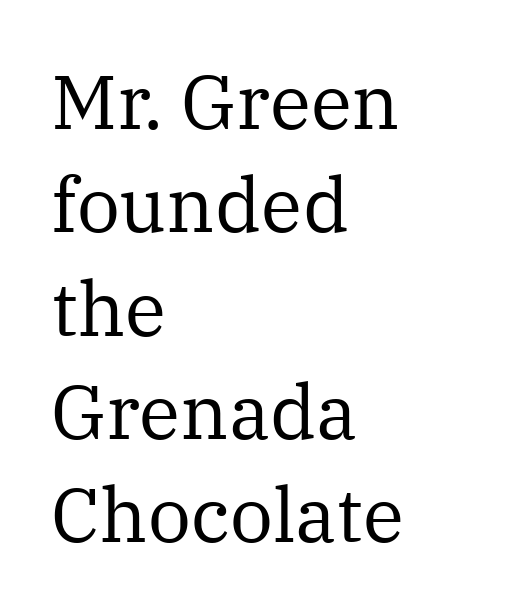
Q: Is the text bold? A: No.
Q: Is the text italic (slanted)? A: No, it is upright.
Q: Is the typeface a serif or a sans-serif typeface? A: Serif.
Q: Is the text underlined? A: No.
Q: How is the paragraph aligned? A: Left-aligned.
Q: Is the spacing between letters normal or unusually wide? A: Normal.
Q: Is the spacing between lines tight, normal or loose? A: Normal.
Q: Width (condensed, normal, or wide)? A: Normal.
Q: Stroke contrast? A: Medium.
Q: x-height? A: Medium.
Q: Monospaced? A: No.
